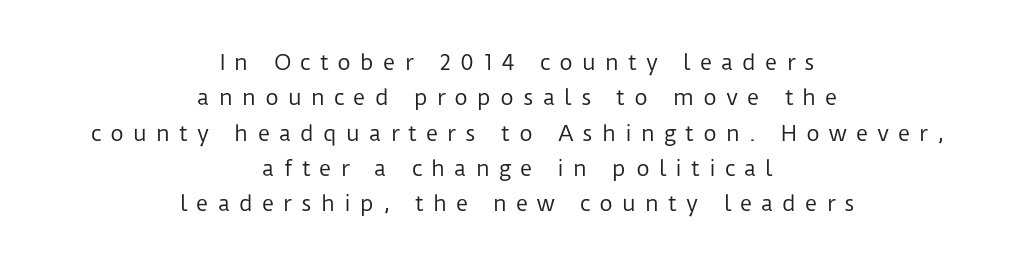
Q: Is the text bold? A: No.
Q: Is the text italic (slanted)? A: No, it is upright.
Q: Is the text underlined? A: No.
Q: How is the paragraph aligned? A: Centered.
Q: Is the spacing between letters normal or unusually wide? A: Unusually wide.
Q: Is the spacing between lines tight, normal or loose? A: Normal.
